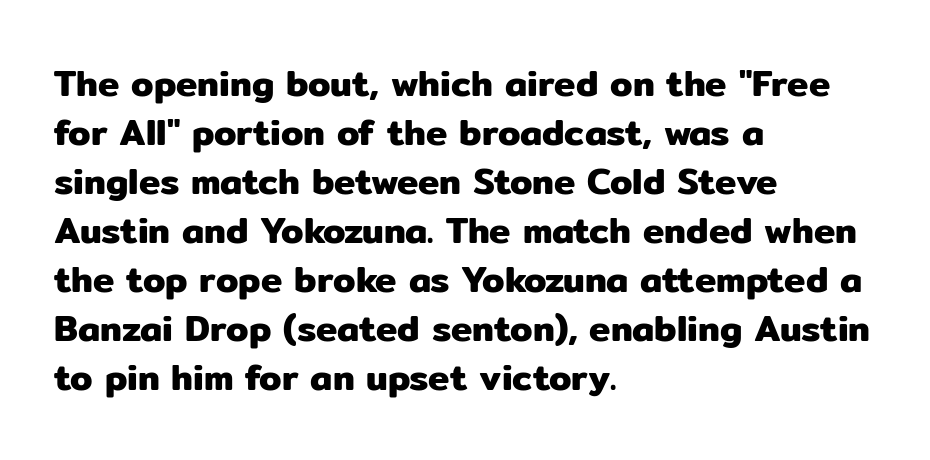
{"serif": "no", "italic": "no", "width": "normal", "stroke_contrast": "low", "x_height": "medium", "monospaced": "no", "underline": "no", "align": "left", "line_spacing": "normal", "line_spacing_ratio": 1.36, "letter_spacing": "normal", "letter_spacing_em": 0.0, "glyph_px": 36}
